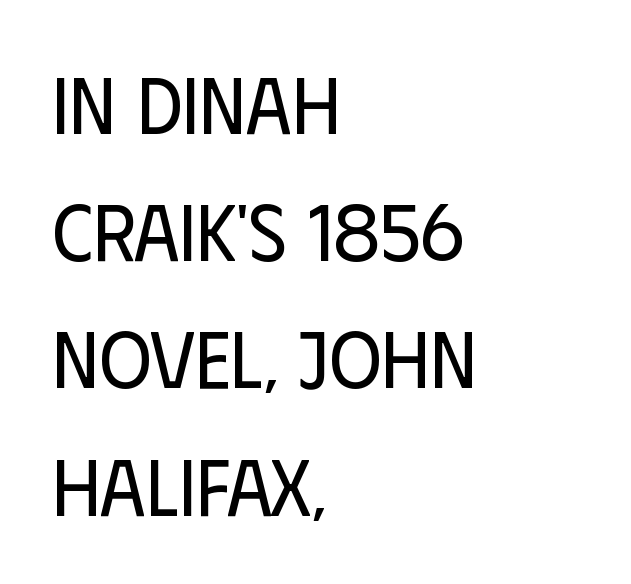
Q: Is the text bold? A: No.
Q: Is the text italic (slanted)? A: No, it is upright.
Q: Is the typeface a serif or a sans-serif typeface? A: Sans-serif.
Q: Is the text underlined? A: No.
Q: How is the paragraph aligned? A: Left-aligned.
Q: Is the spacing between letters normal or unusually wide? A: Normal.
Q: Is the spacing between lines tight, normal or loose? A: Normal.
Q: Width (condensed, normal, or wide)? A: Condensed.
Q: Stroke contrast? A: Low.
Q: x-height? A: Large.
Q: Monospaced? A: No.
